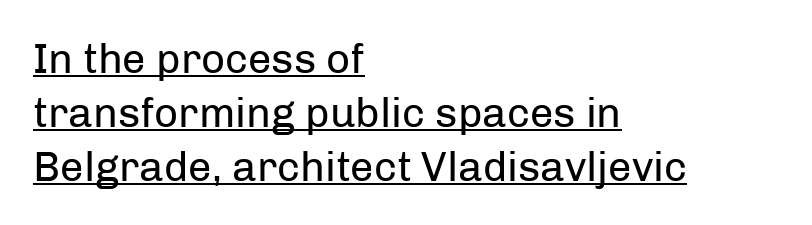
{"serif": "no", "italic": "no", "bold": "no", "weight": "regular", "width": "normal", "stroke_contrast": "low", "x_height": "medium", "monospaced": "no", "underline": "yes", "align": "left", "line_spacing": "normal", "line_spacing_ratio": 1.28, "letter_spacing": "normal", "letter_spacing_em": 0.0, "glyph_px": 42}
